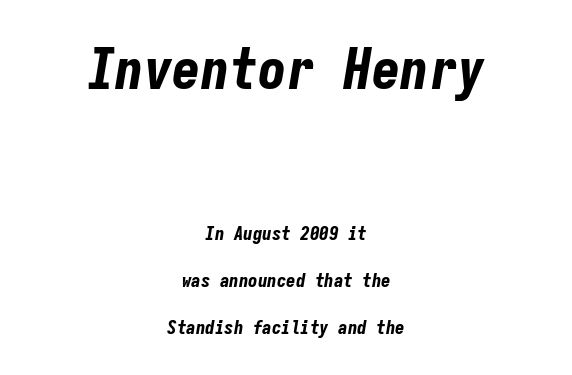
The image shows 57 px bold, condensed type, italic (leaning right), monospaced; set centered, loose line spacing (2.48x), normal letter spacing, not underlined; the first (top) block is 3.0x larger; low stroke contrast and a medium x-height.
